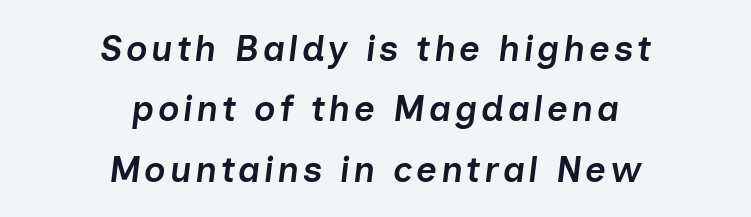
The letters are semibold — heavier than regular but short of a full bold. It's the slanting kind of type. Looks like regular typesetting: each glyph gets only the width it needs. No word sits above an underline. Is the block centered? Yes — each line is placed symmetrically about the middle.
